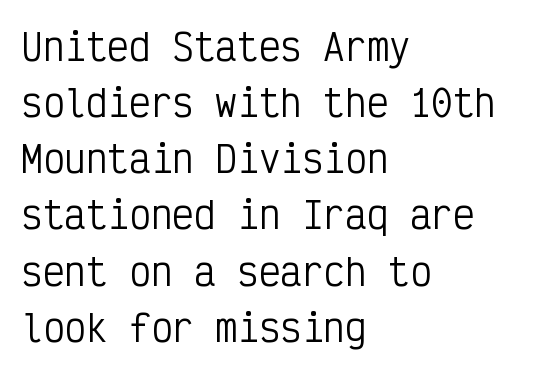
Unlike italic type, these characters show no tilt at all. Stems and bowls with no extra thickness — not bold. The gap between lines stays unmarked. A classic flush-left, rag-right setting is used for this passage. Line spacing here is normal. Spacing between characters is what you'd get straight out of the box.
